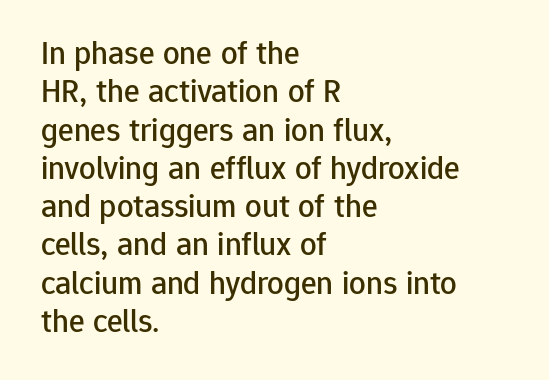
{"serif": "no", "italic": "no", "width": "normal", "stroke_contrast": "low", "x_height": "medium", "monospaced": "no", "underline": "no", "align": "left", "line_spacing_ratio": 1.16, "letter_spacing": "normal", "letter_spacing_em": 0.0, "glyph_px": 33}
